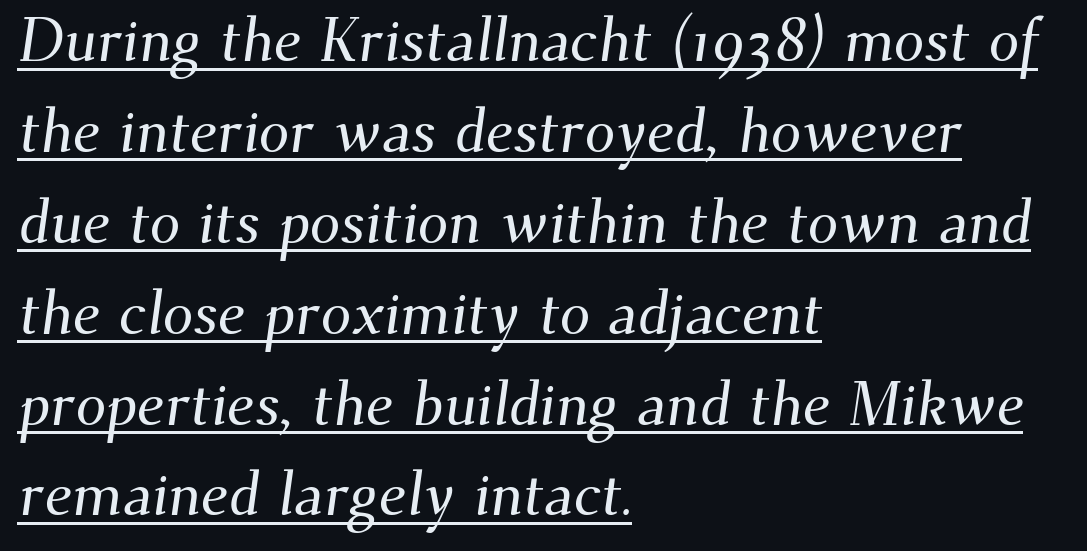
Compared with undecorated copy, this sample adds a rule below the words. The setting favours the left margin, as ordinary paragraphs usually do. These lines are rendered in a variable-pitch font. Students, note that the glyphs here touch the page at normal intervals.
